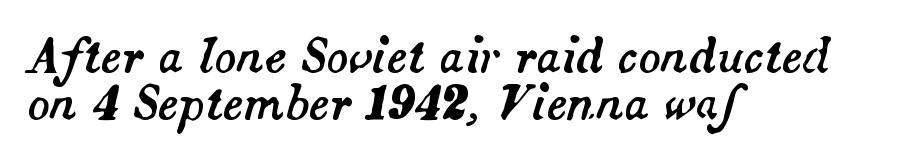
The image shows 46 px text type, italic (leaning right); set left-aligned, tight line spacing (1.02x), normal letter spacing, not underlined; medium stroke contrast and a small x-height.
